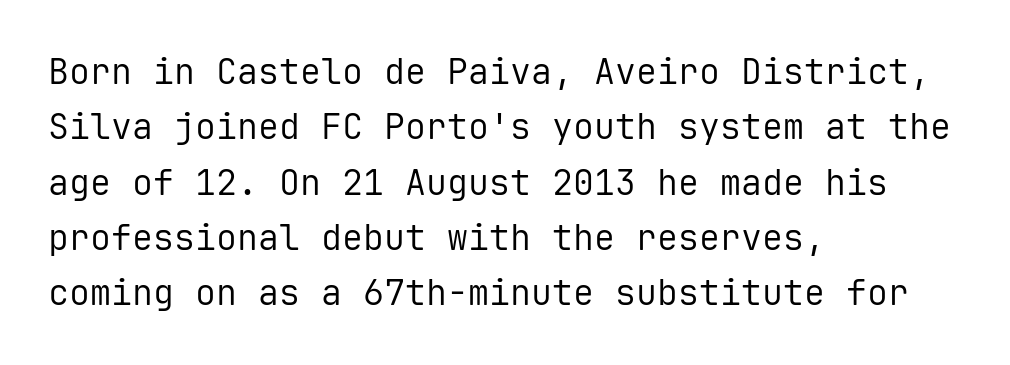
The image shows 35 px regular-weight sans-serif type, upright, monospaced; set left-aligned, normal line spacing (1.58x), normal letter spacing, not underlined; low stroke contrast and a medium x-height.
